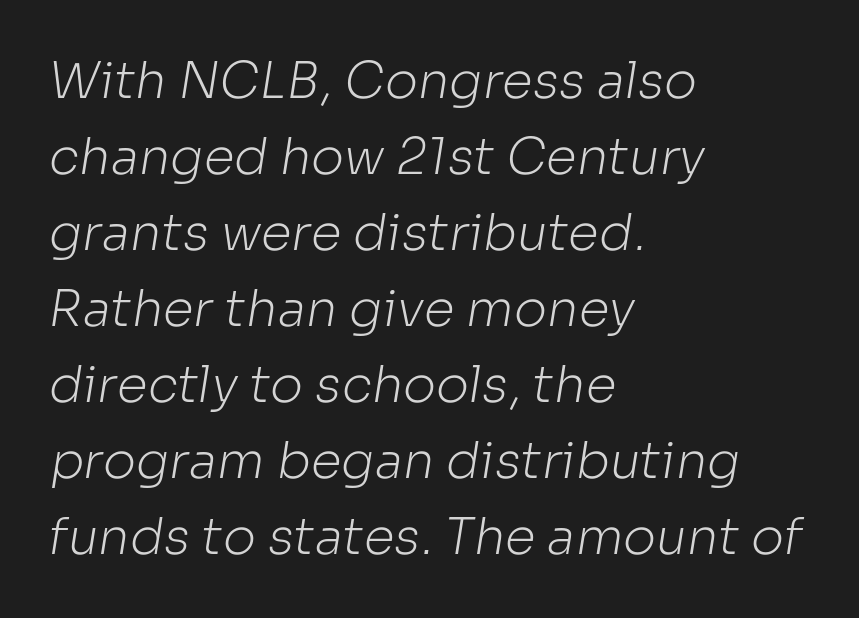
{"serif": "no", "bold": "no", "weight": "light", "width": "normal", "stroke_contrast": "low", "x_height": "medium", "monospaced": "no", "underline": "no", "align": "left", "line_spacing": "normal", "line_spacing_ratio": 1.52, "letter_spacing": "normal", "letter_spacing_em": 0.0, "glyph_px": 50}
